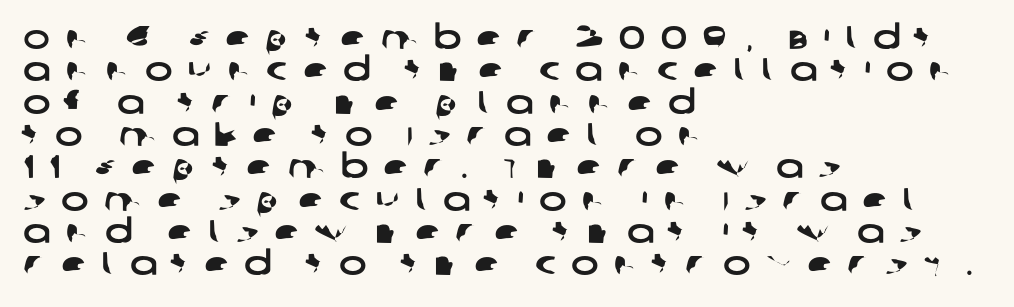
Q: Is the typeface a serif or a sans-serif typeface? A: Sans-serif.
Q: Is the text underlined? A: No.
Q: How is the paragraph aligned? A: Left-aligned.
Q: Is the spacing between letters normal or unusually wide? A: Unusually wide.
Q: Is the spacing between lines tight, normal or loose? A: Tight.
Q: Width (condensed, normal, or wide)? A: Wide.
Q: Stroke contrast? A: Low.
Q: x-height? A: Large.
Q: Monospaced? A: No.
